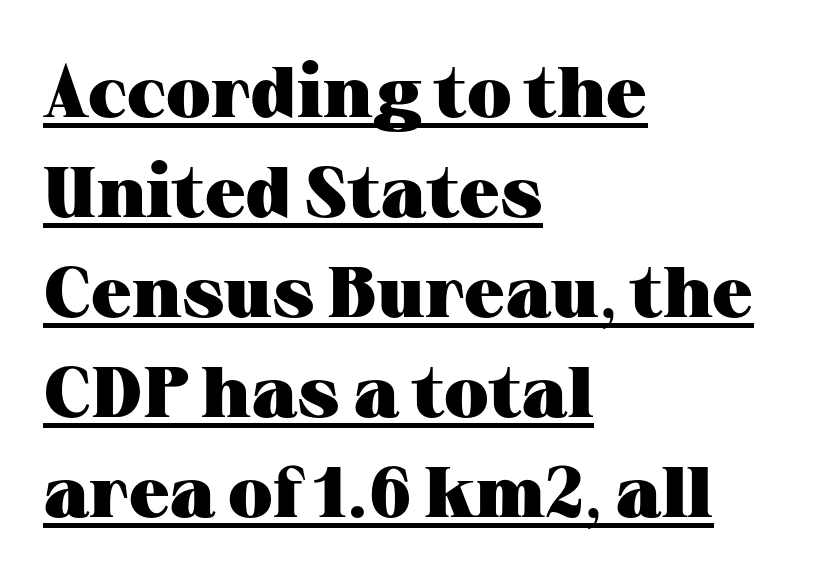
Q: Is the text bold? A: Yes.
Q: Is the text italic (slanted)? A: No, it is upright.
Q: Is the typeface a serif or a sans-serif typeface? A: Serif.
Q: Is the text underlined? A: Yes.
Q: How is the paragraph aligned? A: Left-aligned.
Q: Is the spacing between letters normal or unusually wide? A: Normal.
Q: Is the spacing between lines tight, normal or loose? A: Normal.
Q: Width (condensed, normal, or wide)? A: Wide.
Q: Stroke contrast? A: Medium.
Q: x-height? A: Medium.
Q: Monospaced? A: No.
